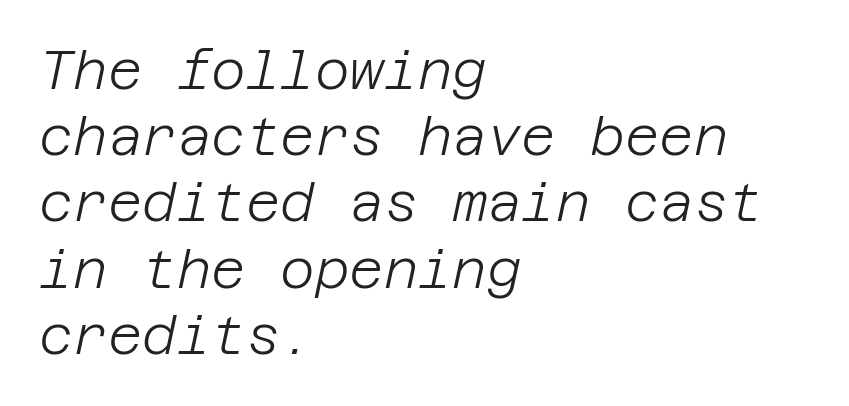
The string is rendered with underlining switched off. Italic: yes, the glyphs are oblique. One-word summary of the alignment: left. Does the leading feel generous? No, just average.
